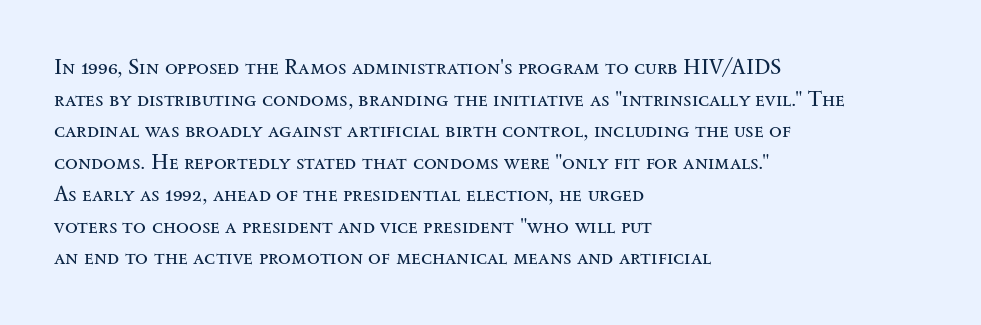
The image shows 21 px text type, upright; set left-aligned, normal line spacing (1.51x), normal letter spacing, not underlined.
